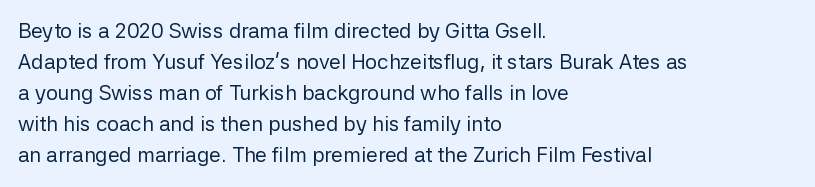
{"italic": "no", "bold": "no", "underline": "no", "align": "left", "line_spacing": "normal", "line_spacing_ratio": 1.48, "letter_spacing": "normal", "letter_spacing_em": 0.0, "glyph_px": 21}
